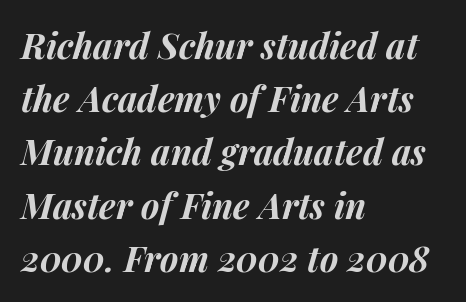
Note the varied advance widths — an 'i' is clearly narrower than an 'm'. Notice how the passage keeps a crisp vertical edge on the left only. This rendering leaves character spacing at its baseline value. Notice how the stems are inclined rather than vertical — that's the hallmark of italics. Is there much room between lines? A standard amount, neither cramped nor airy.
